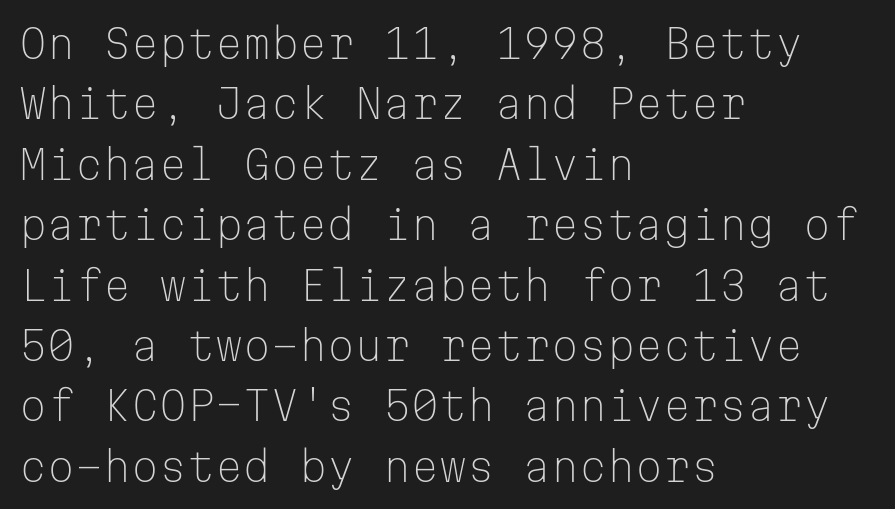
No extra tracking has been applied to these lines. Each letter, wide or thin by design, is forced into the same width here. The rag falls on the right side of this text block. The weight would be labelled regular, book, light, or lighter still. Plain, unruled lines of type. Observe the absence of serifs on each vertical stroke in this sample.
